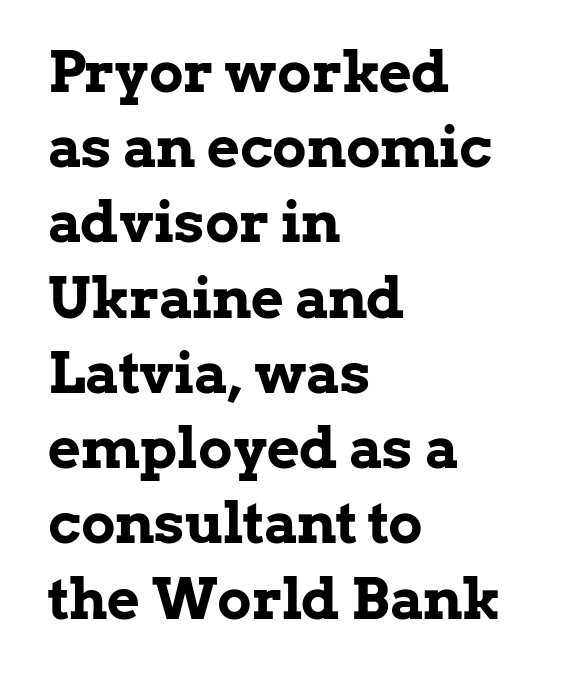
{"serif": "yes", "italic": "no", "bold": "yes", "weight": "bold", "width": "normal", "stroke_contrast": "low", "x_height": "medium", "monospaced": "no", "underline": "no", "align": "left", "line_spacing": "normal", "line_spacing_ratio": 1.32, "letter_spacing": "normal", "letter_spacing_em": 0.0, "glyph_px": 57}
